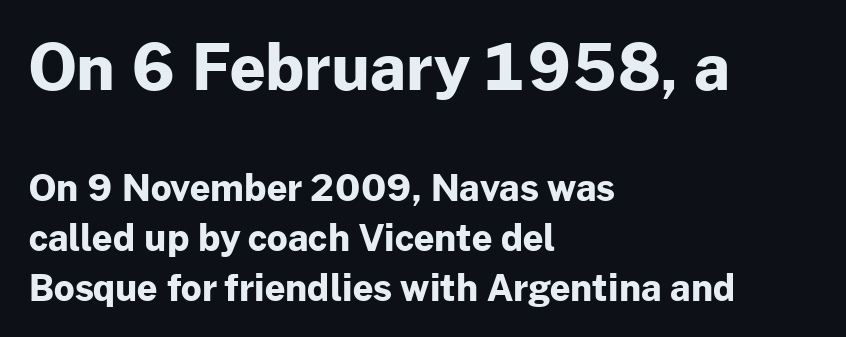
The space between consecutive lines is moderate. Stroke thickness is high; the sample reads as a true bold. Proportional: the letters do not fall into vertical columns. Nope, not italic — everything's standing straight. Nobody drew a line under any word here.
